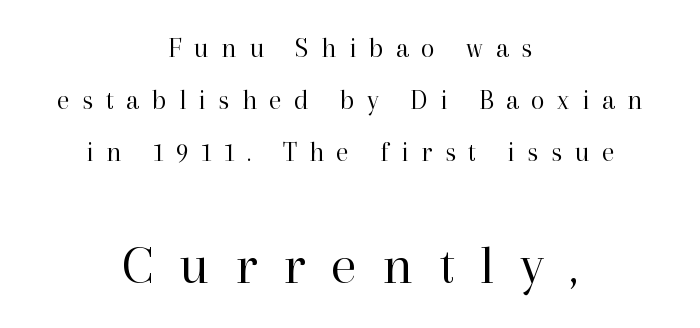
{"serif": "yes", "italic": "no", "bold": "no", "weight": "regular", "width": "normal", "stroke_contrast": "high", "x_height": "medium", "monospaced": "no", "underline": "no", "align": "center", "line_spacing_ratio": 1.85, "letter_spacing": "wide", "letter_spacing_em": 0.45, "larger_block": "second", "size_ratio": 2.04, "glyph_px": 57}
